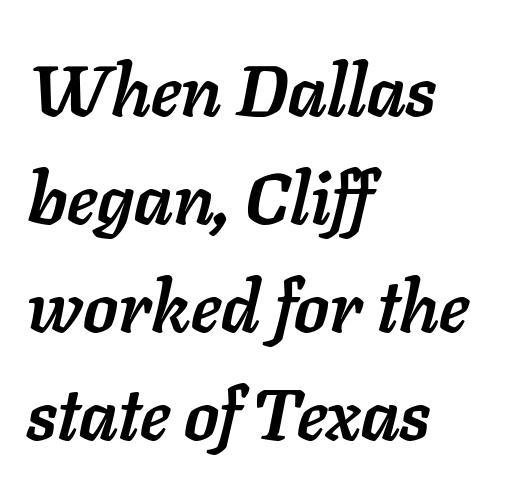
You could not count columns in this text — the font is proportionally spaced. In terms of weight, the rendering is a true, heavy bold. The rows are spaced the way most documents space them. The baseline area is clear. Horizontal alignment here is leftward, the default for most running prose.
